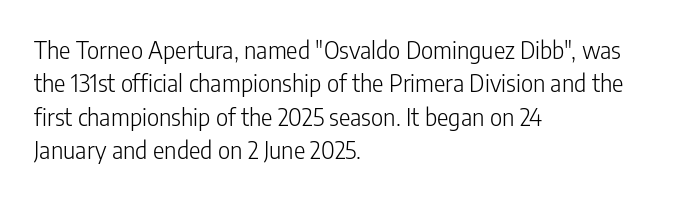
Q: Is the text bold? A: No.
Q: Is the text italic (slanted)? A: No, it is upright.
Q: Is the text underlined? A: No.
Q: How is the paragraph aligned? A: Left-aligned.
Q: Is the spacing between letters normal or unusually wide? A: Normal.
Q: Is the spacing between lines tight, normal or loose? A: Normal.
